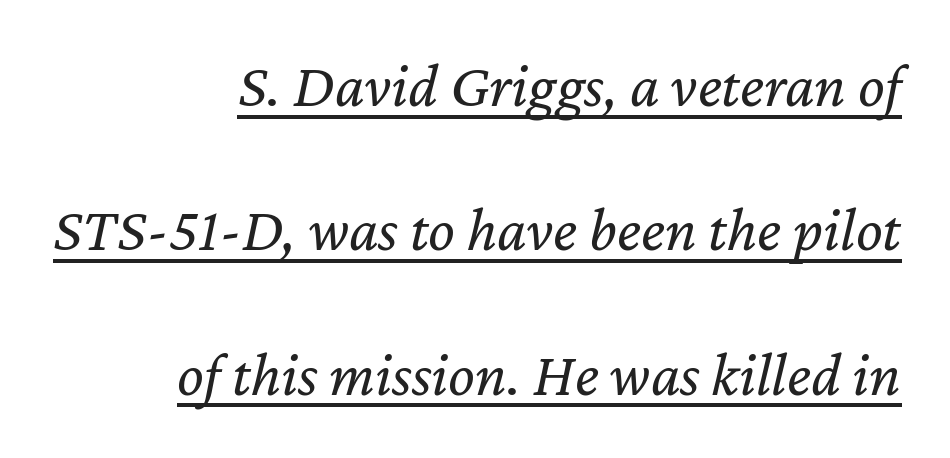
Does extra space separate the letters? No, they use regular spacing. This sample has the flowing, uneven cadence of proportional lettering. The typeface has the unassuming heft of standard copy or less. Style check: oblique. These lines are set flush right with a ragged left edge.
